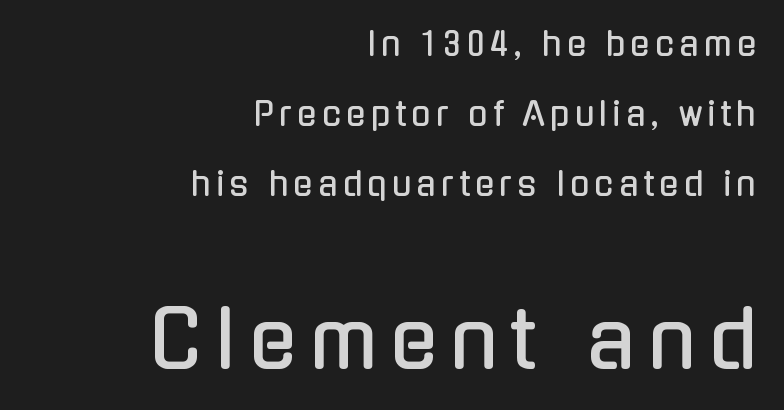
A great deal of white space separates one row of letters from the next. Here the designer chose a conventional face with non-uniform glyph widths. In terms of letterform style, serifs are entirely absent. The rendering enlarges the type as you move from the upper chunk to the lower. The specimen reads as upright at a glance. Underline: absent.
